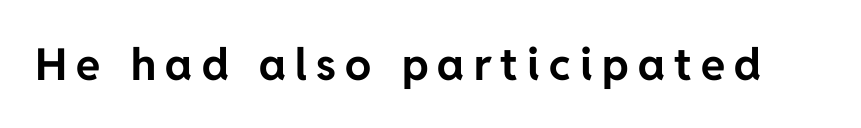
Q: Is the text bold? A: Yes.
Q: Is the text italic (slanted)? A: No, it is upright.
Q: Is the typeface a serif or a sans-serif typeface? A: Sans-serif.
Q: Is the text underlined? A: No.
Q: Is the spacing between letters normal or unusually wide? A: Unusually wide.
Q: Width (condensed, normal, or wide)? A: Normal.
Q: Stroke contrast? A: Low.
Q: x-height? A: Medium.
Q: Monospaced? A: No.
